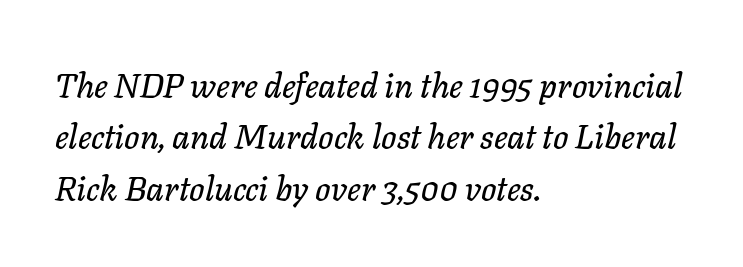
{"italic": "yes", "lean": "right", "slant_degrees": 11, "width": "normal", "stroke_contrast": "low", "x_height": "medium", "monospaced": "no", "underline": "no", "align": "left", "line_spacing": "normal", "line_spacing_ratio": 1.51, "letter_spacing": "normal", "letter_spacing_em": 0.0, "glyph_px": 34}
